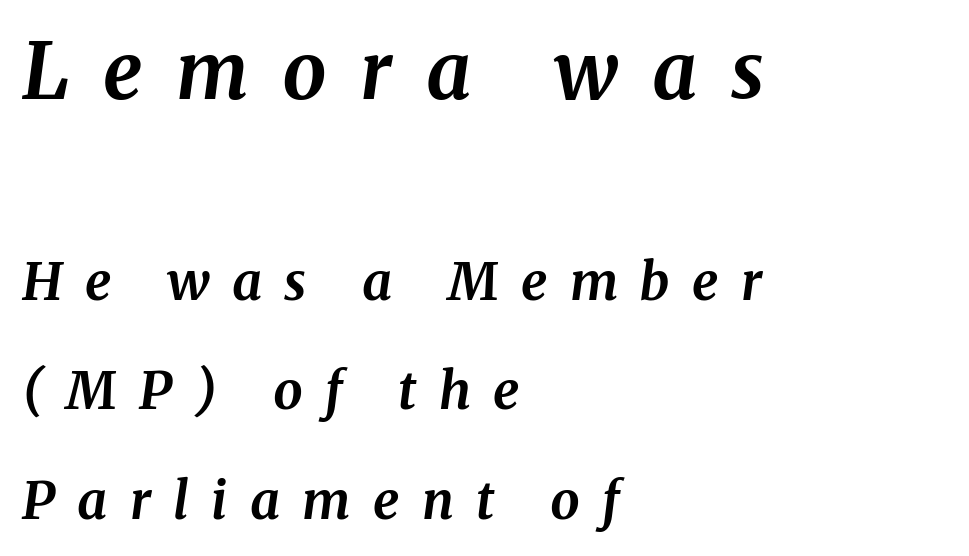
The initial chunk of copy outweighs the following chunk in type size. As a designer I'd log this as weight 700, bold. Characters are canted at an angle relative to the baseline's perpendicular. Do the characters align in a grid? No, the font is proportional.
